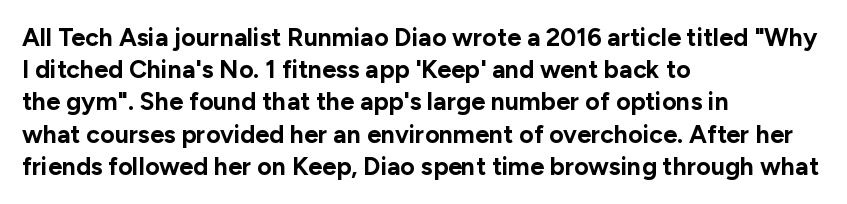
Q: Is the text bold? A: Yes.
Q: Is the text italic (slanted)? A: No, it is upright.
Q: Is the text underlined? A: No.
Q: How is the paragraph aligned? A: Left-aligned.
Q: Is the spacing between letters normal or unusually wide? A: Normal.
Q: Is the spacing between lines tight, normal or loose? A: Normal.
